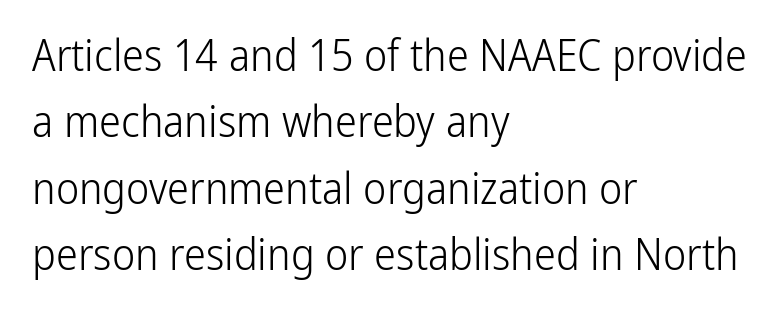
These lines are rendered in a variable-pitch font. Italic: no, the glyphs are upright roman. Weight: in the light-to-regular range. Visually the block forms a straight wall on the left and a jagged coastline on the right. Horizontal bands of white between lines are of average thickness. The font family rendered here belongs to the sans-serif group.
